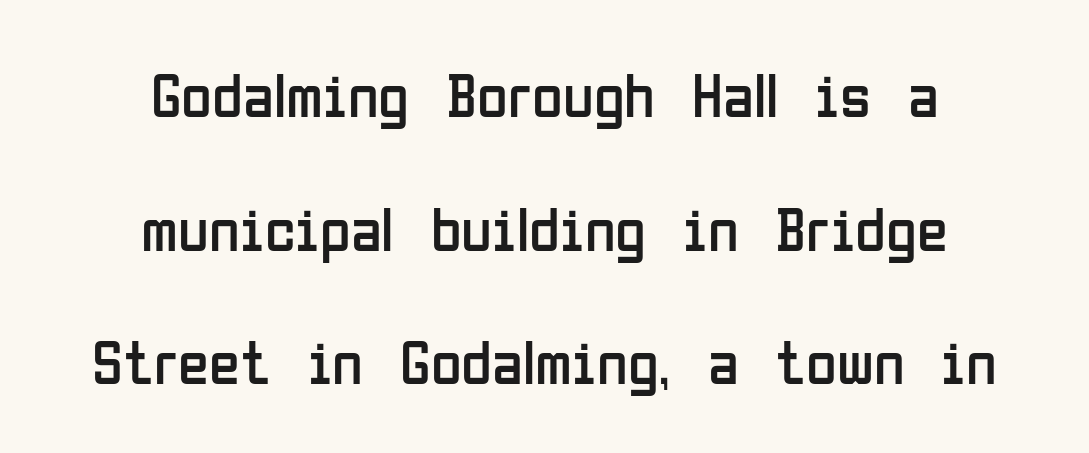
Descenders are the only things crossing below the line. Here the designer chose a conventional face with non-uniform glyph widths. What's the leading like? Stretched, with rows far apart. In terms of letterform style, serifs are entirely absent. The specimen reads as upright at a glance.
